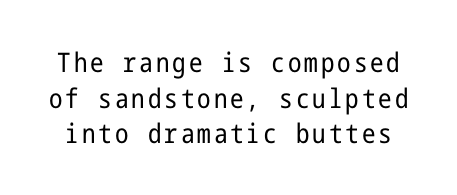
{"italic": "no", "bold": "no", "underline": "no", "line_spacing": "normal", "line_spacing_ratio": 1.32, "glyph_px": 27}
